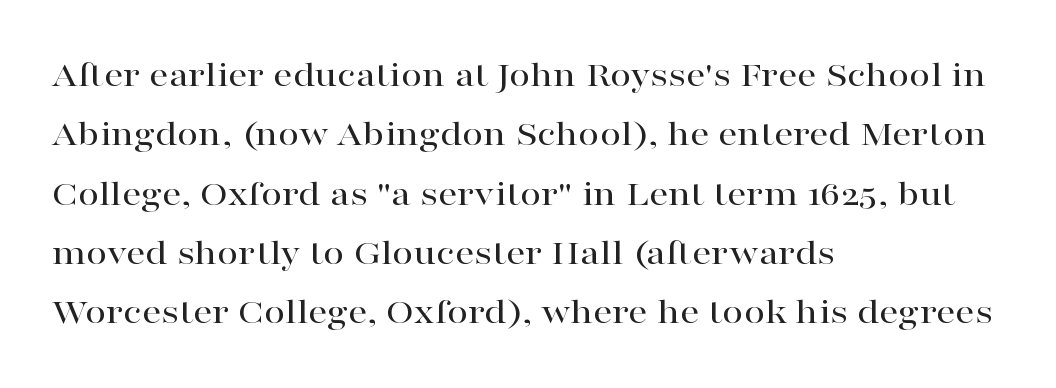
Q: Is the text italic (slanted)? A: No, it is upright.
Q: Is the typeface a serif or a sans-serif typeface? A: Serif.
Q: Is the text underlined? A: No.
Q: How is the paragraph aligned? A: Left-aligned.
Q: Is the spacing between letters normal or unusually wide? A: Normal.
Q: Is the spacing between lines tight, normal or loose? A: Normal.
Q: Width (condensed, normal, or wide)? A: Wide.
Q: Stroke contrast? A: High.
Q: x-height? A: Medium.
Q: Monospaced? A: No.
